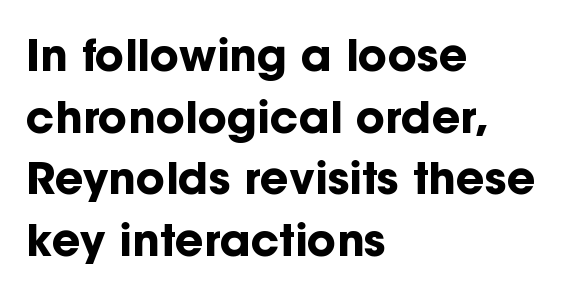
Unlike italic type, these characters show no tilt at all. The space directly below the letters is spotless. Varying glyph widths throughout — classic text-font behaviour. Plenty of ink on the page — the face is bold. The ragged edge is on the right, which tells us the setting is flush left.
